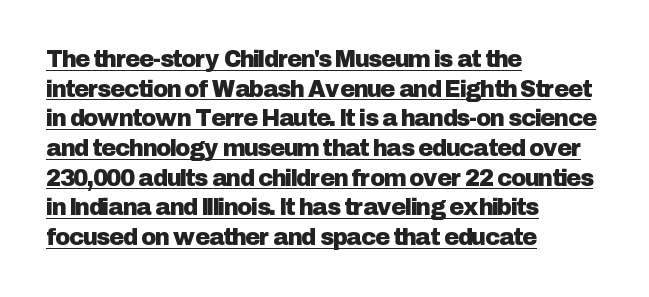
The gaps between neighbouring characters are ordinary and unremarkable. Rows of type keep a routine distance in the vertical direction. This is underlined copy, the kind a proofreader might mark for attention. Every stem runs plumb, perpendicular to the baseline. The compositor pushed each line to the left boundary.
